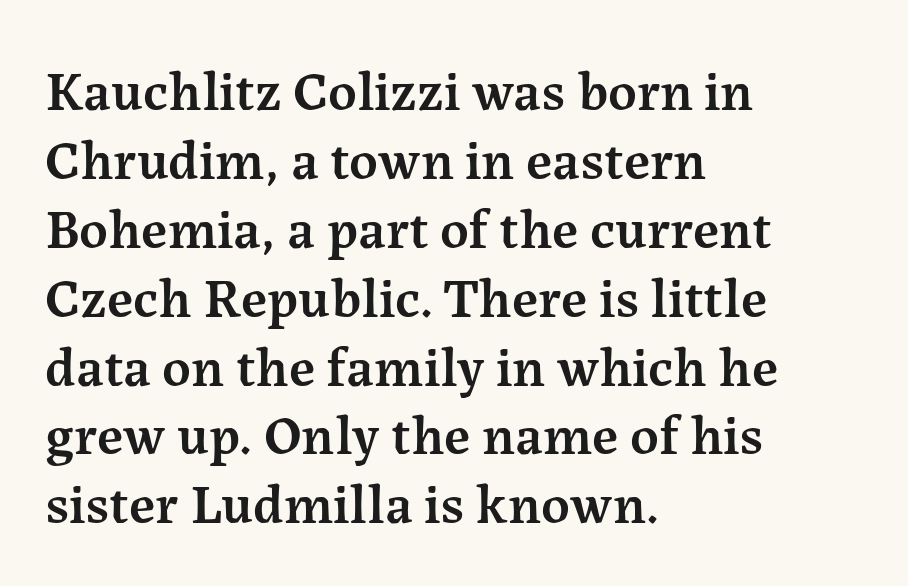
Q: Is the text bold? A: Semi-bold.
Q: Is the text italic (slanted)? A: No, it is upright.
Q: Is the typeface a serif or a sans-serif typeface? A: Serif.
Q: Is the text underlined? A: No.
Q: How is the paragraph aligned? A: Left-aligned.
Q: Is the spacing between letters normal or unusually wide? A: Normal.
Q: Width (condensed, normal, or wide)? A: Normal.
Q: Stroke contrast? A: Medium.
Q: x-height? A: Medium.
Q: Monospaced? A: No.
